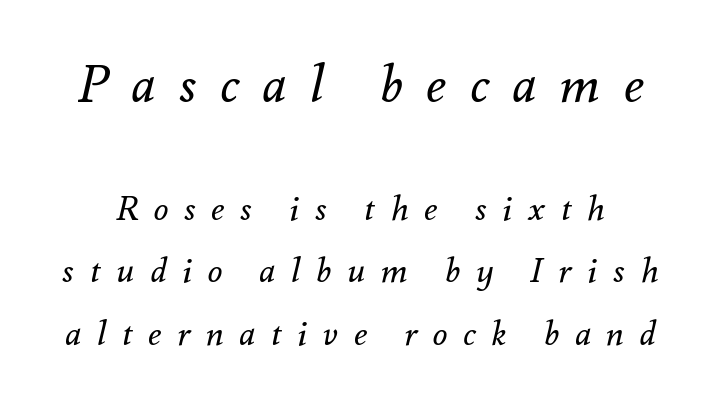
The image shows 51 px regular-weight type, italic (leaning right); set line spacing 1.83x, unusually wide letter spacing (+0.46 em), not underlined; the first (top) block is 1.5x larger; medium stroke contrast and a small x-height.
